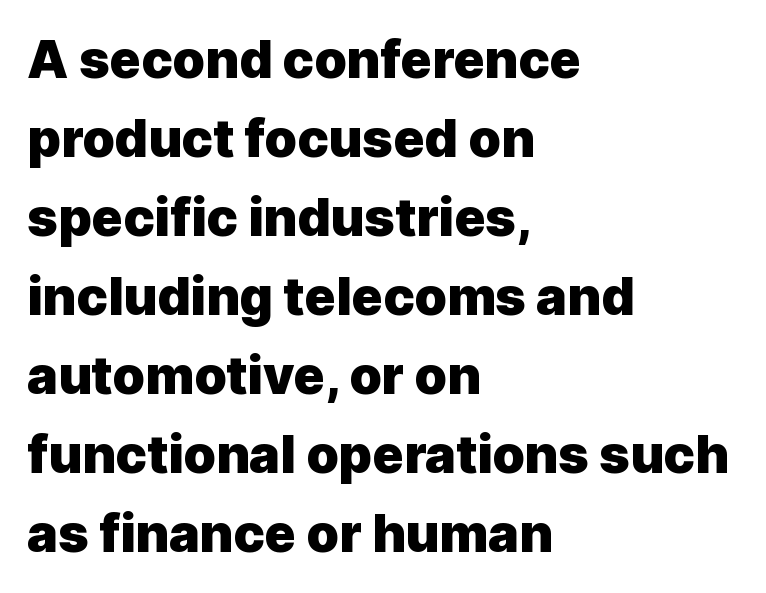
Is this a fixed-width face? No — the glyphs have proportional, varying widths. This is heavy type, rendered in bold. Examine the stroke ends and you'll find no serifs. When letters stand straight like this, we call the style roman or upright.
